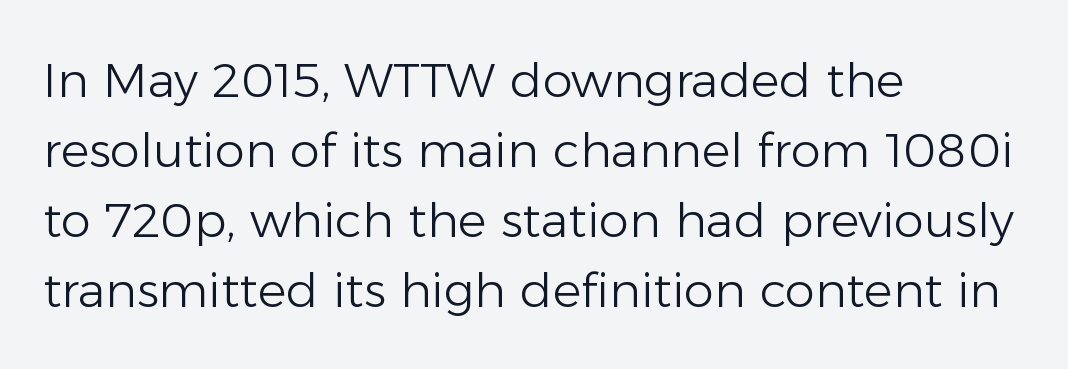
Q: Is the text bold? A: No.
Q: Is the text italic (slanted)? A: No, it is upright.
Q: Is the typeface a serif or a sans-serif typeface? A: Sans-serif.
Q: Is the text underlined? A: No.
Q: How is the paragraph aligned? A: Left-aligned.
Q: Is the spacing between letters normal or unusually wide? A: Normal.
Q: Is the spacing between lines tight, normal or loose? A: Normal.
Q: Width (condensed, normal, or wide)? A: Normal.
Q: Stroke contrast? A: Low.
Q: x-height? A: Medium.
Q: Monospaced? A: No.
